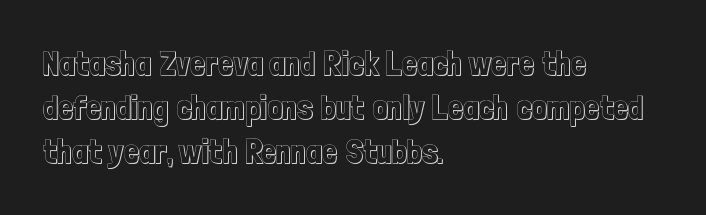
Q: Is the text italic (slanted)? A: No, it is upright.
Q: Is the text underlined? A: No.
Q: How is the paragraph aligned? A: Left-aligned.
Q: Is the spacing between letters normal or unusually wide? A: Normal.
Q: Is the spacing between lines tight, normal or loose? A: Normal.
Q: Width (condensed, normal, or wide)? A: Condensed.
Q: x-height? A: Medium.
Q: Monospaced? A: No.
